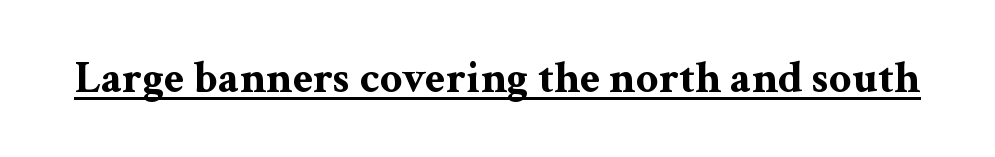
The image shows 45 px bold, wide serif type, upright; set normal letter spacing, underlined; medium stroke contrast and a medium x-height.
